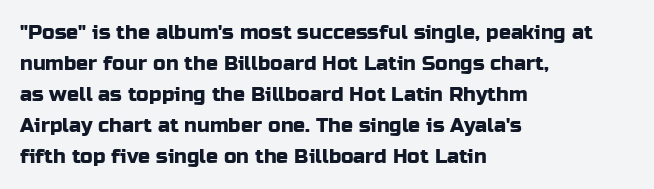
The image shows 20 px text type, upright; set left-aligned, normal line spacing (1.55x), normal letter spacing, not underlined.
